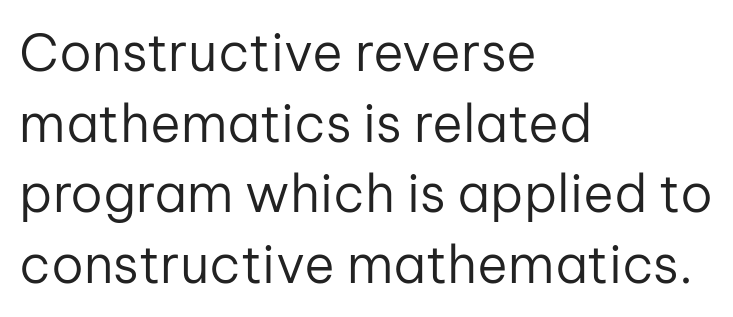
A typesetter would mark this as roman, not italic. Compared with a centered layout, this one pins lines to the left instead. Has an underline been added? It has not. Inter-character spacing is left at the font's built-in metrics.
